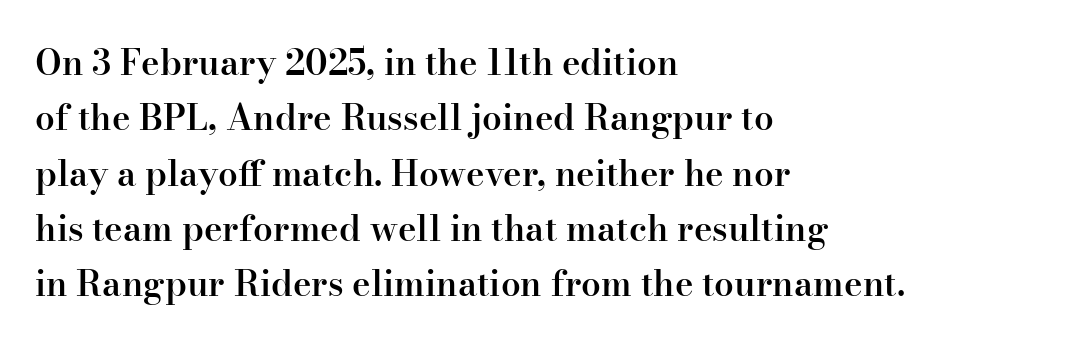
{"serif": "yes", "italic": "no", "bold": "semi", "weight": "semibold", "width": "normal", "stroke_contrast": "high", "x_height": "small", "monospaced": "no", "underline": "no", "align": "left", "line_spacing": "normal", "line_spacing_ratio": 1.58, "letter_spacing": "normal", "letter_spacing_em": 0.0, "glyph_px": 35}
